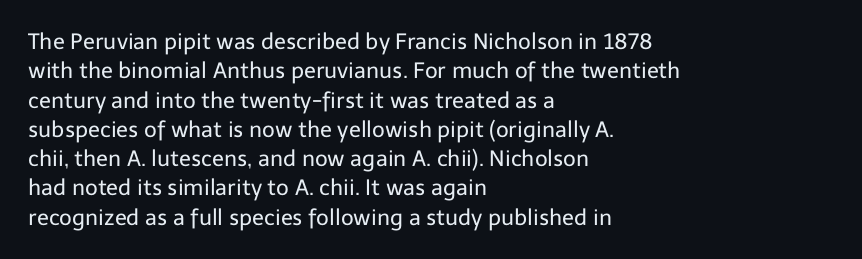
{"italic": "no", "bold": "no", "underline": "no", "align": "left", "line_spacing": "normal", "line_spacing_ratio": 1.33, "letter_spacing": "normal", "letter_spacing_em": 0.0, "glyph_px": 22}
